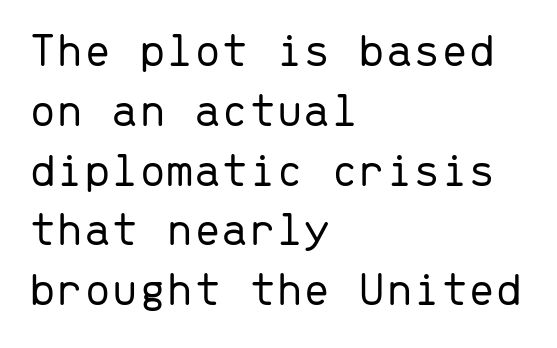
The setting favours the left margin, as ordinary paragraphs usually do. The space directly below the letters is spotless. Nope, no serifs anywhere on these letters. Weight: in the light-to-regular range. Ordinary non-slanted type is in use.
